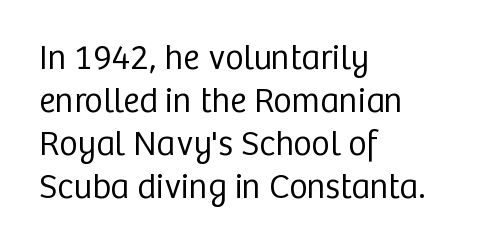
{"serif": "no", "italic": "no", "bold": "no", "weight": "regular", "width": "normal", "stroke_contrast": "low", "x_height": "medium", "monospaced": "no", "underline": "no", "align": "left", "line_spacing_ratio": 1.23, "letter_spacing": "normal", "letter_spacing_em": 0.0, "glyph_px": 35}
